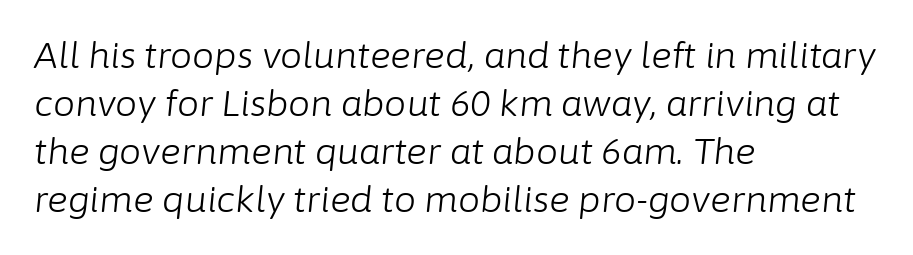
The image shows 35 px light type, italic (leaning right); set left-aligned, normal line spacing (1.37x), normal letter spacing, not underlined; low stroke contrast and a medium x-height.
